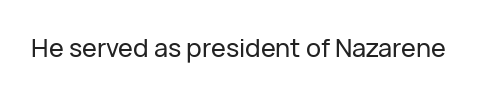
The image shows 25 px text type, upright; set normal letter spacing, not underlined.
